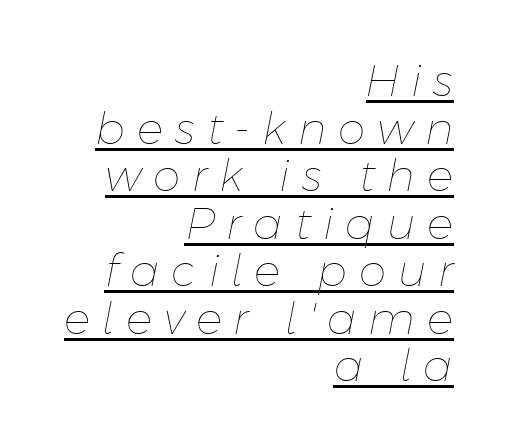
The image shows 44 px thin type, italic (leaning right); set right-aligned, tight line spacing (1.08x), unusually wide letter spacing (+0.27 em), underlined; low stroke contrast and a medium x-height.
